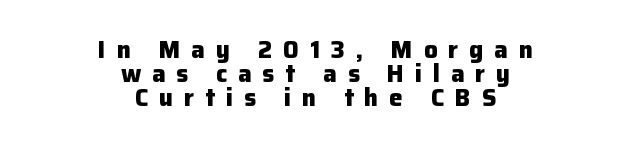
The lines in this sample share a center point and differ in where they start and stop. Spacing between characters has been opened up far beyond the box default. Anything drawn beneath the words? Only blank space. Whoever set this chose condensed vertical rhythm over breathing room.
